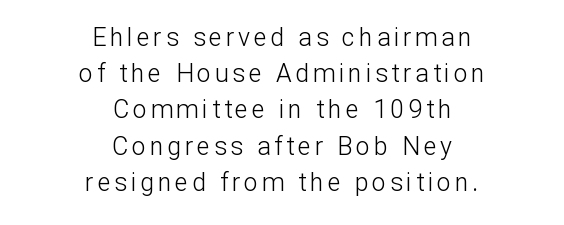
The image shows 25 px text type, upright; set centered, normal line spacing (1.45x), not underlined.
